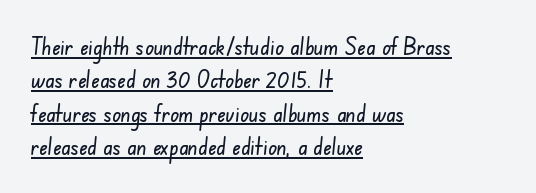
Line beginnings align vertically; line endings do not. The block of text has a typical density, with ordinary space between rows. The string is rendered with underlining switched on. Look at the tracking — it's just the regular setting, nothing added.
